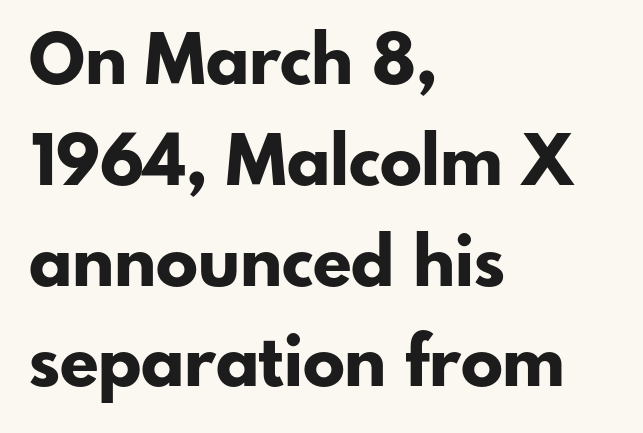
{"serif": "no", "italic": "no", "bold": "yes", "weight": "bold", "width": "normal", "stroke_contrast": "low", "x_height": "small", "monospaced": "no", "underline": "no", "align": "left", "line_spacing": "normal", "line_spacing_ratio": 1.44, "letter_spacing": "normal", "letter_spacing_em": 0.0, "glyph_px": 70}
